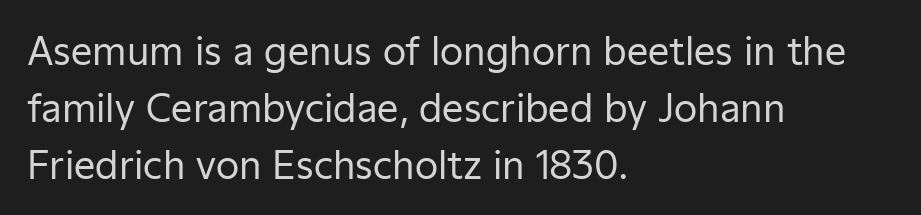
{"serif": "no", "italic": "no", "bold": "no", "weight": "regular", "width": "normal", "stroke_contrast": "low", "x_height": "medium", "monospaced": "no", "underline": "no", "align": "left", "line_spacing": "normal", "line_spacing_ratio": 1.5, "letter_spacing": "normal", "letter_spacing_em": 0.0, "glyph_px": 38}
